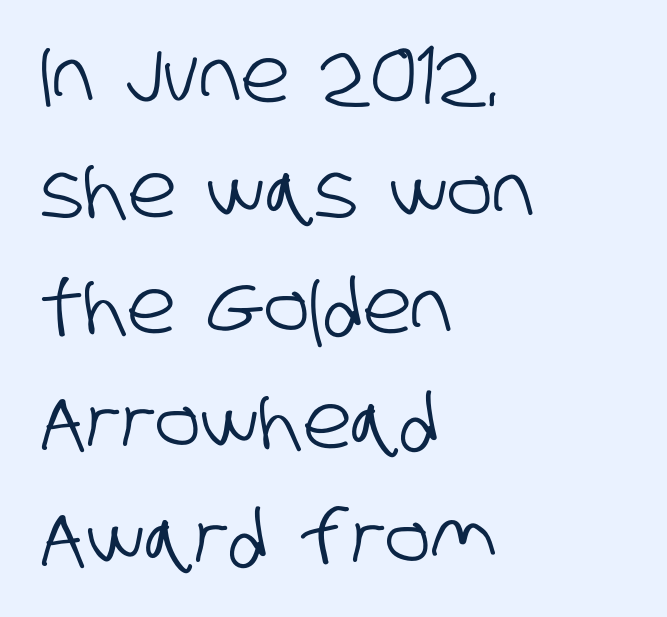
Q: Is the typeface a serif or a sans-serif typeface? A: Sans-serif.
Q: Is the text underlined? A: No.
Q: How is the paragraph aligned? A: Left-aligned.
Q: Is the spacing between letters normal or unusually wide? A: Normal.
Q: Is the spacing between lines tight, normal or loose? A: Normal.
Q: Width (condensed, normal, or wide)? A: Condensed.
Q: Stroke contrast? A: Low.
Q: x-height? A: Large.
Q: Monospaced? A: No.
